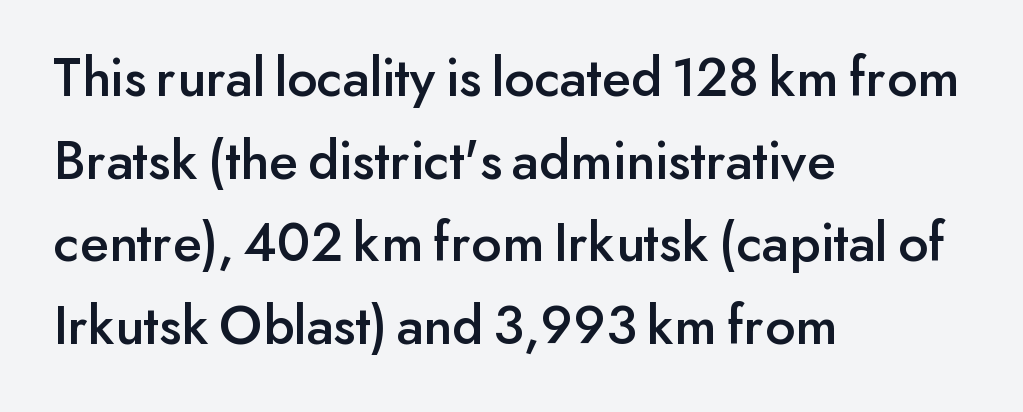
Q: Is the text italic (slanted)? A: No, it is upright.
Q: Is the typeface a serif or a sans-serif typeface? A: Sans-serif.
Q: Is the text underlined? A: No.
Q: How is the paragraph aligned? A: Left-aligned.
Q: Is the spacing between letters normal or unusually wide? A: Normal.
Q: Is the spacing between lines tight, normal or loose? A: Normal.
Q: Width (condensed, normal, or wide)? A: Normal.
Q: Stroke contrast? A: Low.
Q: x-height? A: Small.
Q: Monospaced? A: No.
